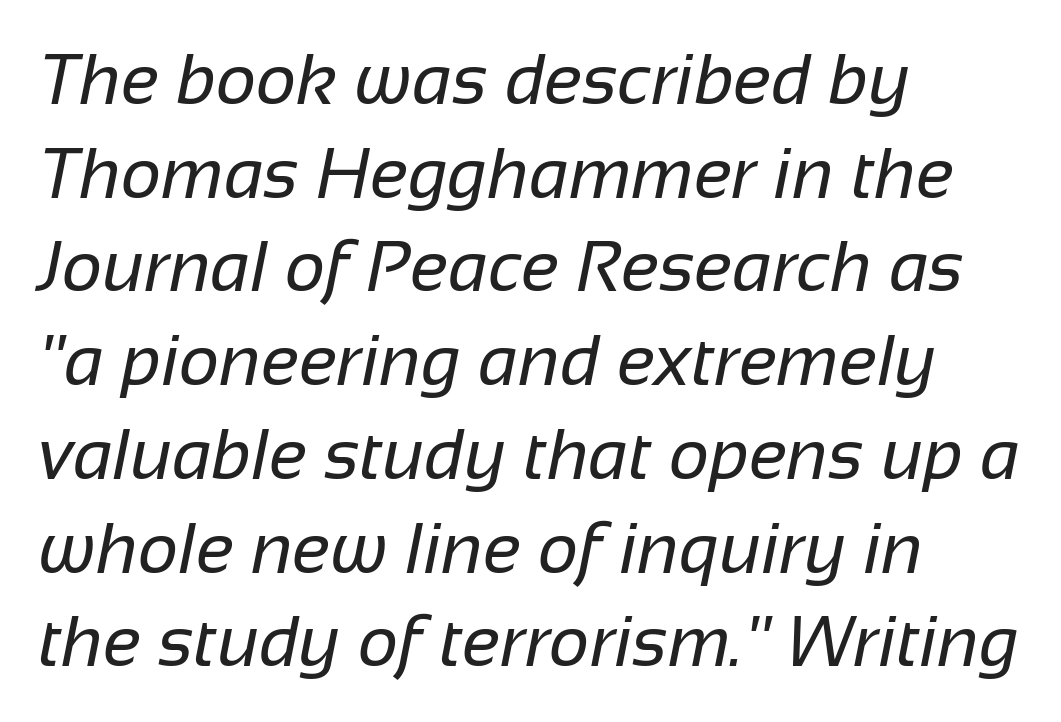
Do the characters align in a grid? No, the font is proportional. The rendering keeps characters at their native spacing. Teacher's note: observe the even left margin — that is flush-left alignment. Compared with a typical body face, this is equally light or lighter still. Does the type have serifs? No, each stem ends abruptly. Each new line begins a customary step beneath the previous one.
